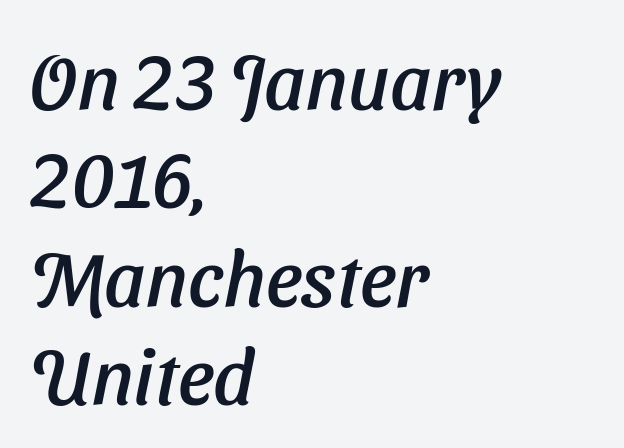
{"width": "normal", "stroke_contrast": "low", "x_height": "medium", "monospaced": "no", "underline": "no", "align": "left", "line_spacing": "normal", "line_spacing_ratio": 1.26, "letter_spacing": "normal", "letter_spacing_em": 0.0, "glyph_px": 78}
